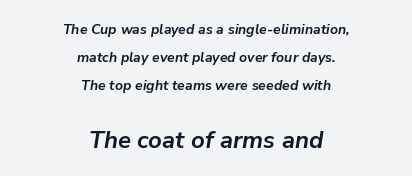
The characters look thick and weighty, a clear bold. Is the type slanted? Yes — the strokes lean at a clear angle. The vertical gap from one line to the next is large. Scale increases going downward across the two blocks.
